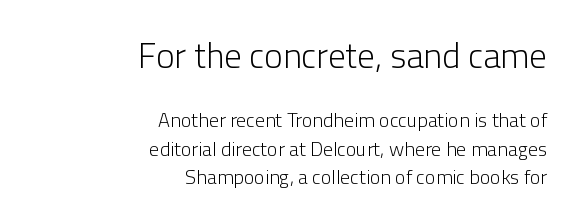
Check the space under the baseline: it is left empty. This sample uses an upright cut, with every glyph sitting square on the baseline. This rendering leaves character spacing at its baseline value. A normal amount of white space separates one row of letters from the next.
